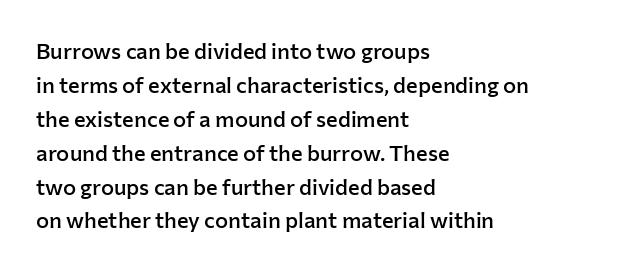
Notice how the stems are strictly vertical — no italics here. The passage shown has conventional tracking throughout. As a designer I'd log this as weight 600, semibold. Line beginnings align vertically; line endings do not.
